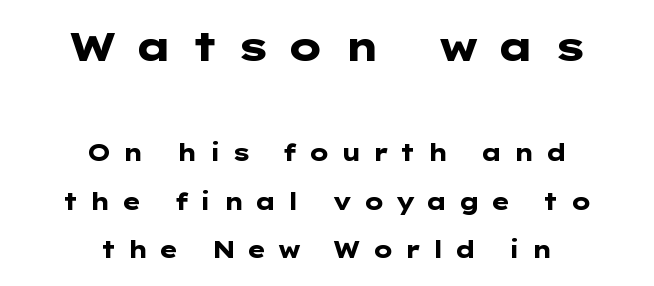
Tracking value appears strongly positive — letters spread wide. Size contrast runs from large at the top to small at the bottom. The face used here has the dense, thick strokes of a bold. Regarding leading, the lines here are spaced well apart.
